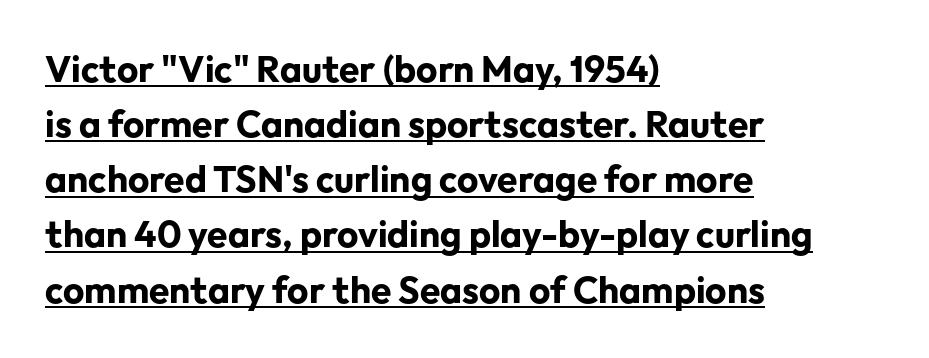
The image shows 37 px bold sans-serif type, upright; set left-aligned, normal line spacing (1.49x), normal letter spacing, underlined; low stroke contrast and a medium x-height.
